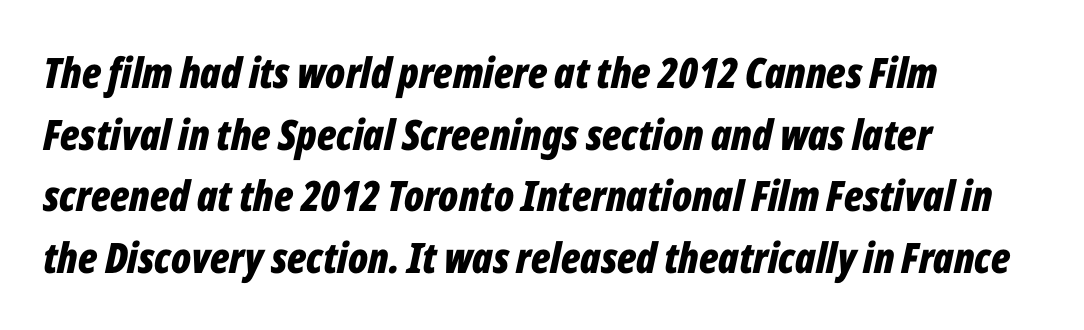
The image shows 42 px bold, condensed type, italic (leaning right); set left-aligned, normal line spacing (1.47x), normal letter spacing, not underlined; low stroke contrast and a medium x-height.
